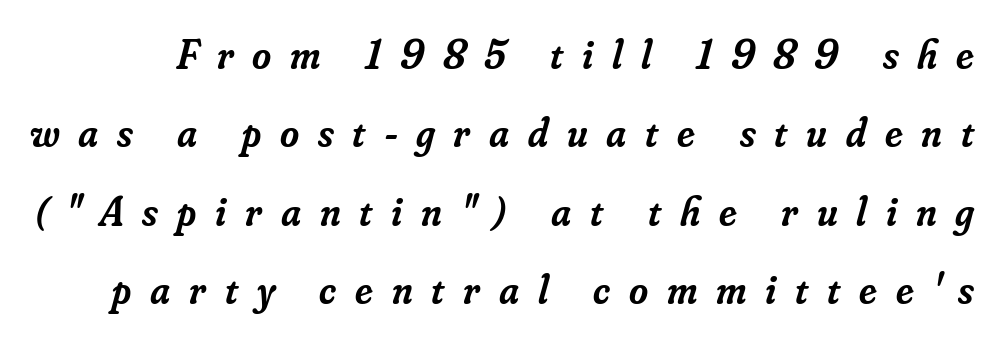
The image shows 41 px semibold serif type, italic (leaning right); set loose line spacing (1.91x), unusually wide letter spacing (+0.46 em), not underlined; low stroke contrast and a small x-height.
